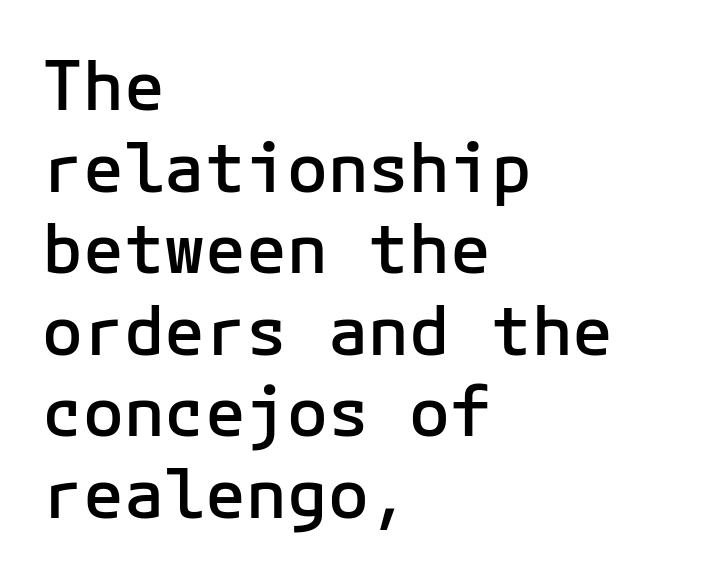
Q: Is the text bold? A: Semi-bold.
Q: Is the text italic (slanted)? A: No, it is upright.
Q: Is the typeface a serif or a sans-serif typeface? A: Sans-serif.
Q: Is the text underlined? A: No.
Q: How is the paragraph aligned? A: Left-aligned.
Q: Is the spacing between letters normal or unusually wide? A: Normal.
Q: Width (condensed, normal, or wide)? A: Normal.
Q: Stroke contrast? A: Low.
Q: x-height? A: Medium.
